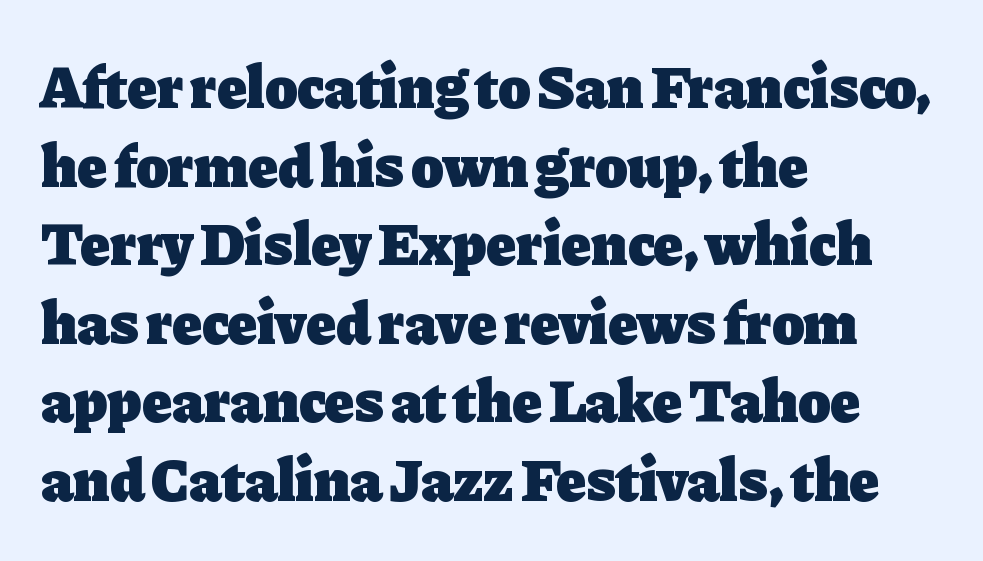
{"serif": "yes", "italic": "no", "bold": "yes", "weight": "heavy", "width": "normal", "stroke_contrast": "low", "x_height": "medium", "monospaced": "no", "underline": "no", "align": "left", "line_spacing": "normal", "line_spacing_ratio": 1.31, "letter_spacing": "normal", "letter_spacing_em": 0.0, "glyph_px": 60}
